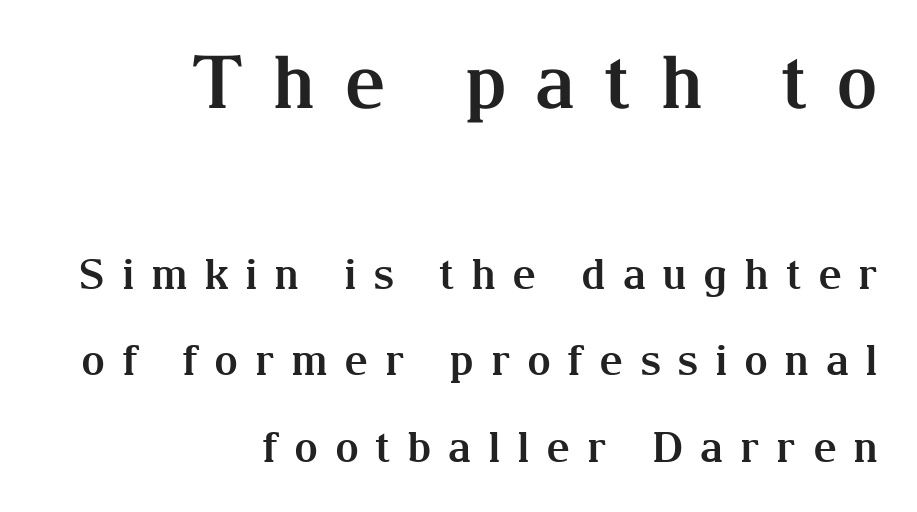
Q: Is the text bold? A: Yes.
Q: Is the text italic (slanted)? A: No, it is upright.
Q: Is the typeface a serif or a sans-serif typeface? A: Serif.
Q: Is the text underlined? A: No.
Q: How is the paragraph aligned? A: Right-aligned.
Q: Is the spacing between letters normal or unusually wide? A: Unusually wide.
Q: Is the spacing between lines tight, normal or loose? A: Loose.
Q: Which block of text is set in a larger size, the first (top) or the second (bottom)? A: The first (top) one.
Q: Width (condensed, normal, or wide)? A: Normal.
Q: Stroke contrast? A: Medium.
Q: x-height? A: Medium.
Q: Monospaced? A: No.
